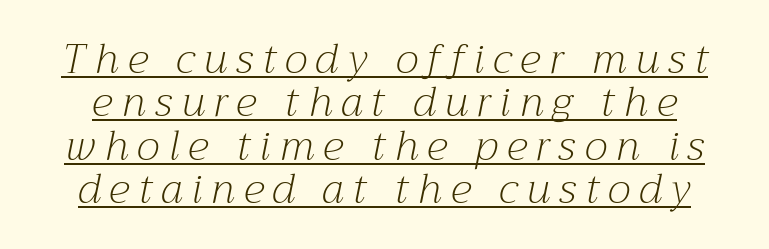
This is underlined copy, the kind a proofreader might mark for attention. Vertical spacing — tight. This rendering employs a face with finishing strokes, i.e., a serif. Each letter keeps its own natural width here, so spacing adapts to shape.
